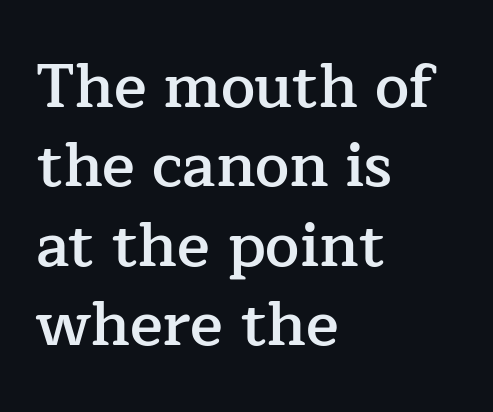
The image shows 61 px semibold serif type, upright; set left-aligned, normal line spacing (1.3x), normal letter spacing, not underlined; low stroke contrast and a medium x-height.
